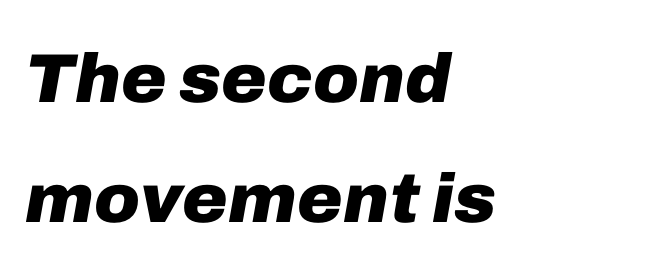
Q: Is the text bold? A: Yes.
Q: Is the text italic (slanted)? A: Yes, it leans right by about 10 degrees.
Q: Is the text underlined? A: No.
Q: How is the paragraph aligned? A: Left-aligned.
Q: Is the spacing between letters normal or unusually wide? A: Normal.
Q: Width (condensed, normal, or wide)? A: Normal.
Q: Stroke contrast? A: Low.
Q: x-height? A: Medium.
Q: Monospaced? A: No.
